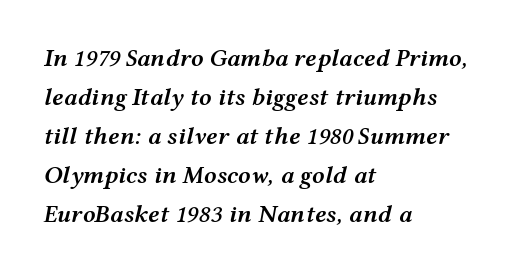
Q: Is the text bold? A: Semi-bold.
Q: Is the text italic (slanted)? A: Yes, it leans right by about 12 degrees.
Q: Is the text underlined? A: No.
Q: How is the paragraph aligned? A: Left-aligned.
Q: Is the spacing between letters normal or unusually wide? A: Normal.
Q: Is the spacing between lines tight, normal or loose? A: Normal.
